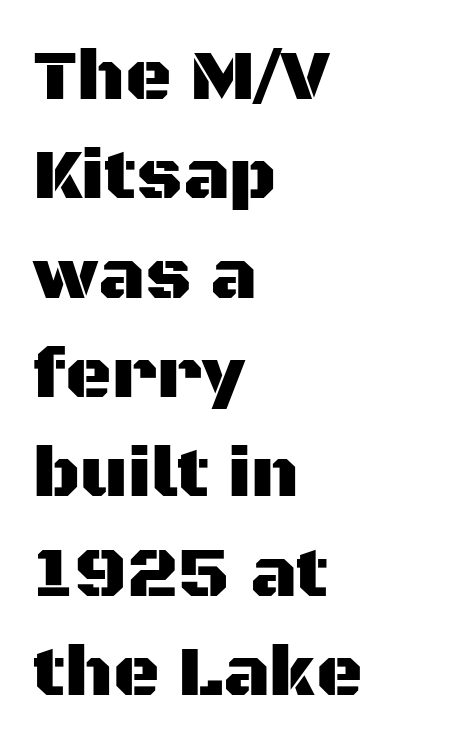
{"serif": "no", "italic": "no", "width": "normal", "stroke_contrast": "medium", "x_height": "large", "monospaced": "no", "underline": "no", "align": "left", "line_spacing": "normal", "line_spacing_ratio": 1.38, "letter_spacing": "normal", "letter_spacing_em": 0.0, "glyph_px": 72}
